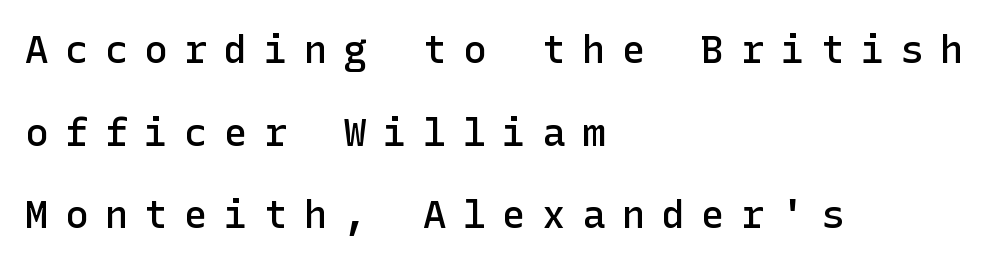
Q: Is the text bold? A: Semi-bold.
Q: Is the text italic (slanted)? A: No, it is upright.
Q: Is the typeface a serif or a sans-serif typeface? A: Sans-serif.
Q: Is the text underlined? A: No.
Q: How is the paragraph aligned? A: Left-aligned.
Q: Is the spacing between letters normal or unusually wide? A: Unusually wide.
Q: Is the spacing between lines tight, normal or loose? A: Loose.
Q: Width (condensed, normal, or wide)? A: Normal.
Q: Stroke contrast? A: Low.
Q: x-height? A: Medium.
